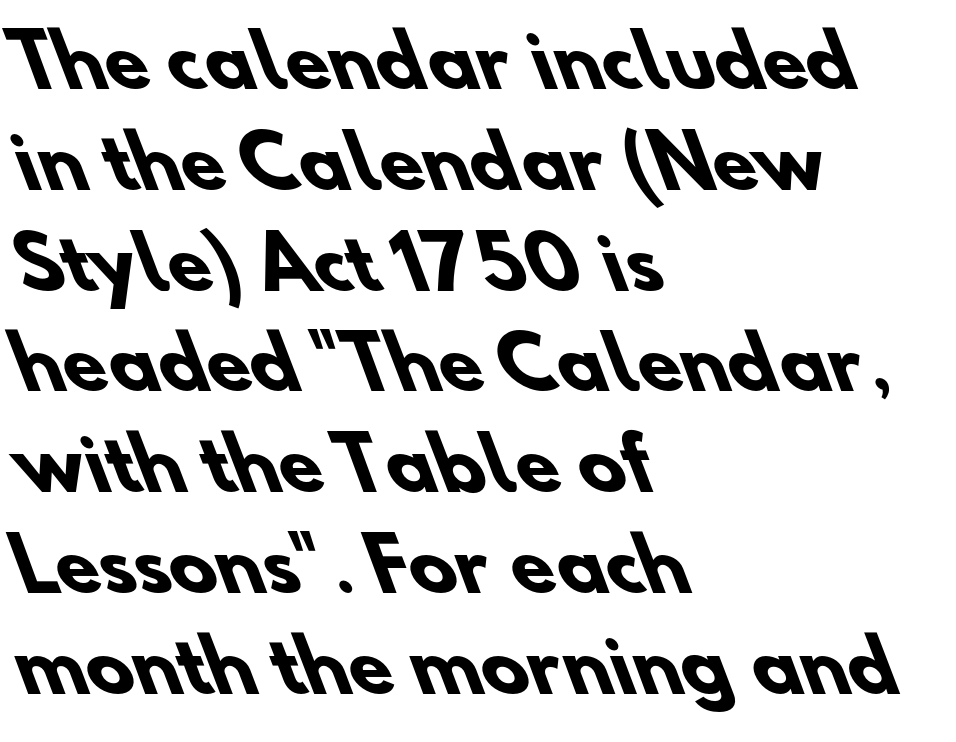
Q: Is the text bold? A: Yes.
Q: Is the typeface a serif or a sans-serif typeface? A: Sans-serif.
Q: Is the text underlined? A: No.
Q: How is the paragraph aligned? A: Left-aligned.
Q: Is the spacing between letters normal or unusually wide? A: Normal.
Q: Is the spacing between lines tight, normal or loose? A: Normal.
Q: Width (condensed, normal, or wide)? A: Normal.
Q: Stroke contrast? A: Low.
Q: x-height? A: Small.
Q: Monospaced? A: No.
